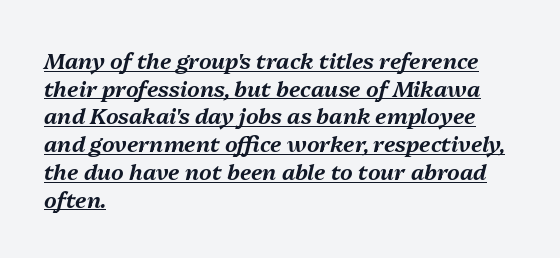
Q: Is the text italic (slanted)? A: Yes, it leans right by about 13 degrees.
Q: Is the text underlined? A: Yes.
Q: How is the paragraph aligned? A: Left-aligned.
Q: Is the spacing between letters normal or unusually wide? A: Normal.
Q: Is the spacing between lines tight, normal or loose? A: Normal.
